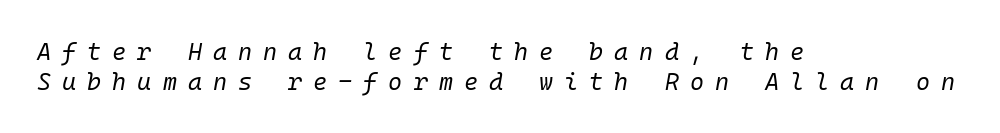
Q: Is the text bold? A: No.
Q: Is the text italic (slanted)? A: Yes, it leans right by about 10 degrees.
Q: Is the text underlined? A: No.
Q: How is the paragraph aligned? A: Left-aligned.
Q: Is the spacing between letters normal or unusually wide? A: Unusually wide.
